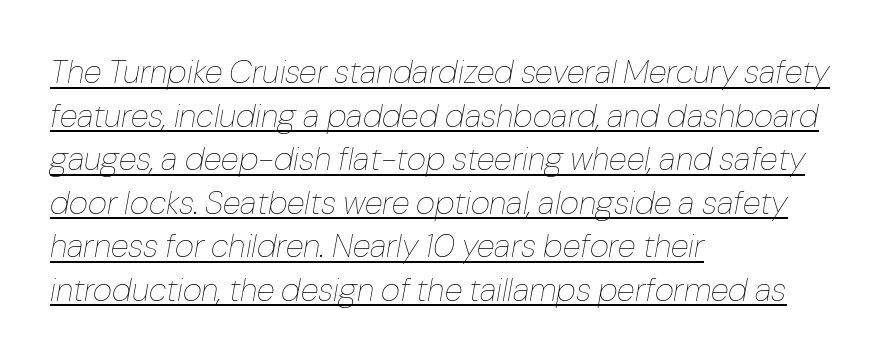
Stroke thickness stays within the range of a standard reading face or lighter. The glyphs look as if they've been sheared to an angle. Notice how the passage keeps a crisp vertical edge on the left only. Nobody touched the tracking dial on this one.
